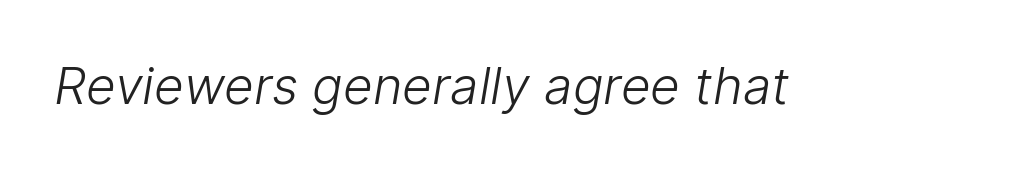
The image shows 51 px light sans-serif type; set normal letter spacing, not underlined; low stroke contrast and a medium x-height.
